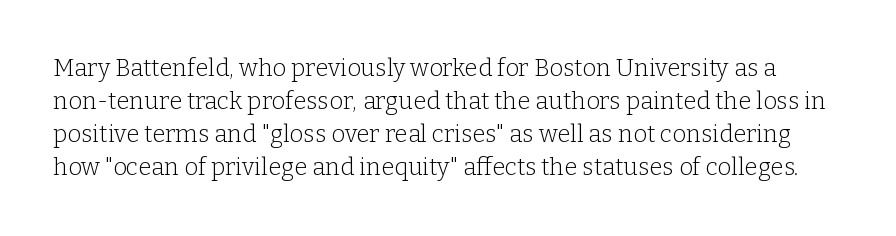
{"italic": "no", "bold": "no", "underline": "no", "line_spacing": "normal", "line_spacing_ratio": 1.38, "letter_spacing": "normal", "letter_spacing_em": 0.0, "glyph_px": 24}
